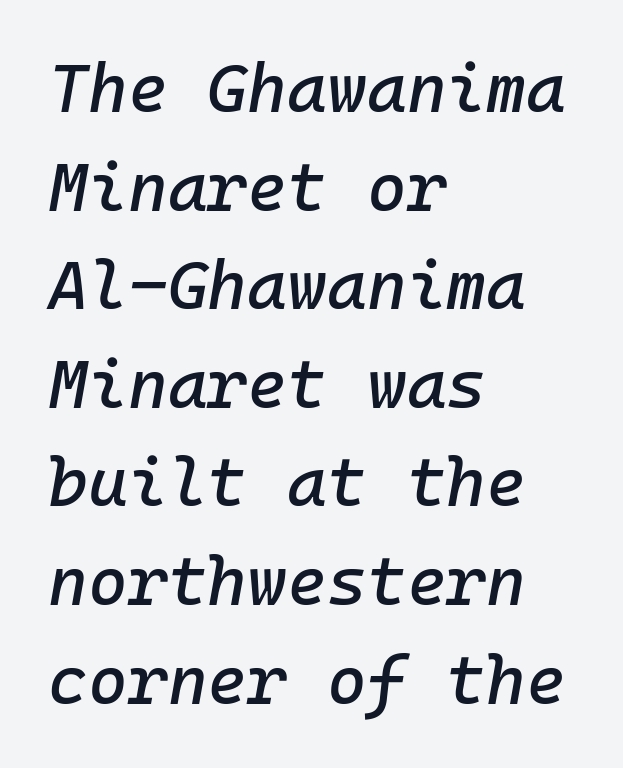
{"italic": "yes", "lean": "right", "slant_degrees": 10, "width": "normal", "stroke_contrast": "low", "x_height": "medium", "monospaced": "yes", "underline": "no", "align": "left", "line_spacing": "normal", "line_spacing_ratio": 1.45, "letter_spacing": "normal", "letter_spacing_em": 0.0, "glyph_px": 68}
